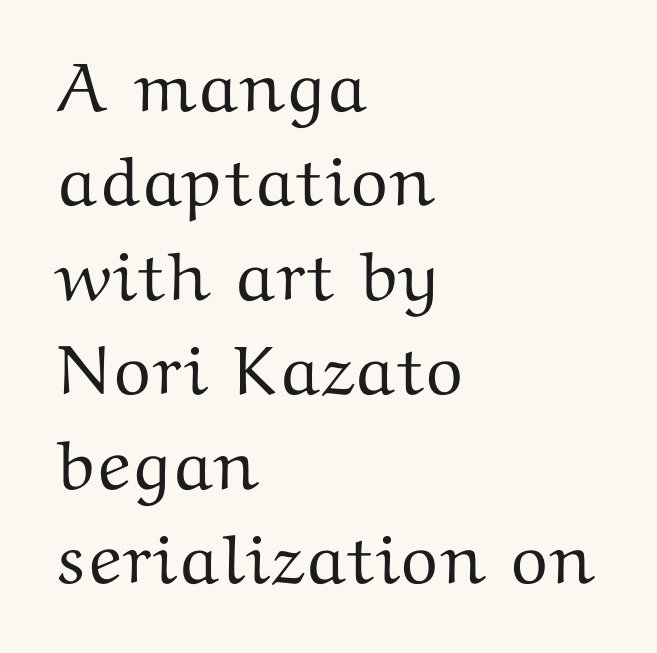
{"serif": "yes", "italic": "no", "width": "wide", "stroke_contrast": "medium", "x_height": "medium", "monospaced": "no", "underline": "no", "align": "left", "line_spacing": "normal", "line_spacing_ratio": 1.35, "letter_spacing": "normal", "letter_spacing_em": 0.0, "glyph_px": 70}
